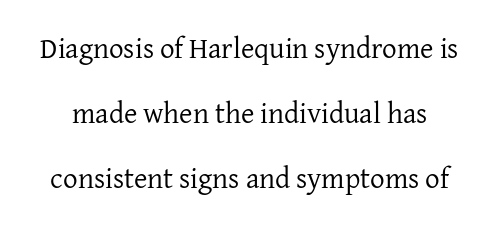
I'd call this a serif setting — the letters wear small feet. Every stem runs plumb, perpendicular to the baseline. Descenders are the only things crossing below the line. Spacing verdict: proportional, widths tailored to each character. In terms of leading, this rendering errs on the spacious side. This sample uses plain, unmodified letter spacing.
